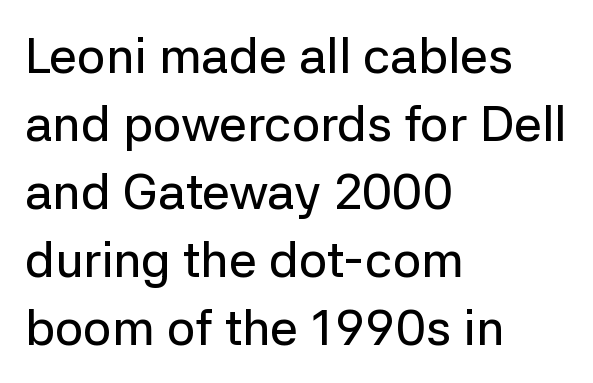
{"serif": "no", "italic": "no", "width": "normal", "stroke_contrast": "low", "x_height": "medium", "monospaced": "no", "underline": "no", "align": "left", "line_spacing": "normal", "line_spacing_ratio": 1.36, "letter_spacing": "normal", "letter_spacing_em": 0.0, "glyph_px": 50}
